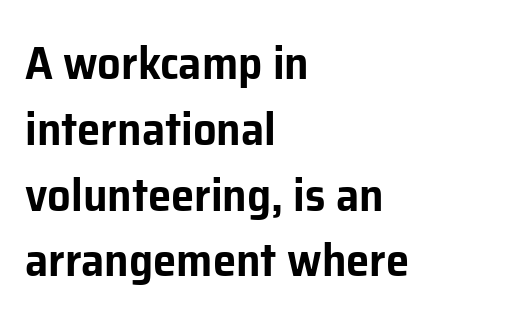
Words float on clear page, feet unadorned. Each line starts at the same left margin while the right side varies. Tracking here is standard; glyphs follow each other at the usual distance. A roman cut, with each character standing at attention. How would I describe the line gaps? Plain and ordinary. Think of a printed novel: that variable character pitch is what you see here.
